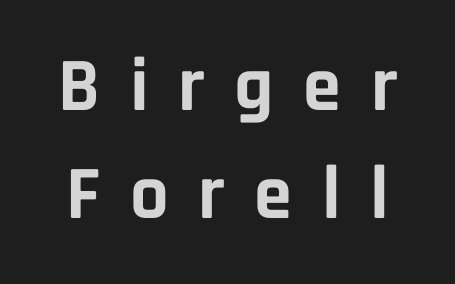
Between one letter and the next there's a generous, obvious gap. Anything drawn beneath the words? Only blank space. Upright lettering throughout. What weight is shown? A full bold with thick strokes. Character widths vary here, with narrow letters taking less room than wide ones. What's the leading like? Ordinary, nothing unusual.
